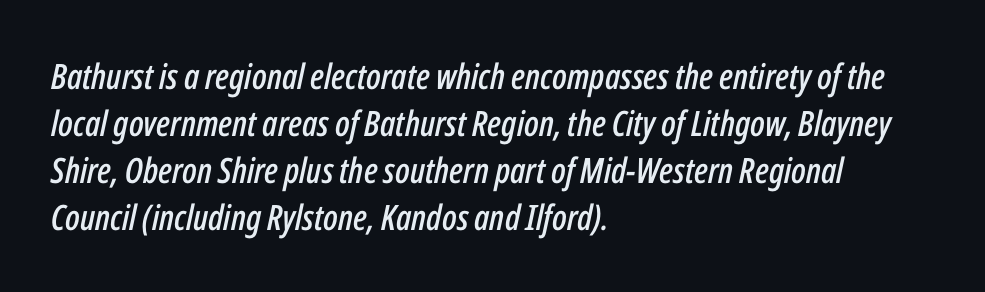
One glance says typical: line gaps are just what's usual. Caption: multi-line text, flush left, ragged right. Note the varied advance widths — an 'i' is clearly narrower than an 'm'. This sample uses an oblique cut, with every glyph tilted off the vertical. Beneath every word, the page is bare. Inter-character spacing is left at the font's built-in metrics.
